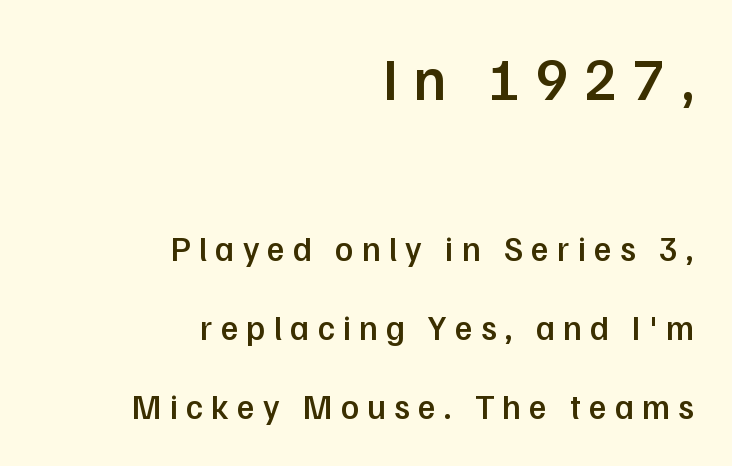
{"serif": "no", "italic": "no", "bold": "semi", "weight": "semibold", "width": "normal", "stroke_contrast": "low", "x_height": "medium", "monospaced": "no", "underline": "no", "align": "right", "line_spacing": "loose", "line_spacing_ratio": 2.33, "letter_spacing": "wide", "letter_spacing_em": 0.24, "larger_block": "first", "size_ratio": 1.76, "glyph_px": 60}
